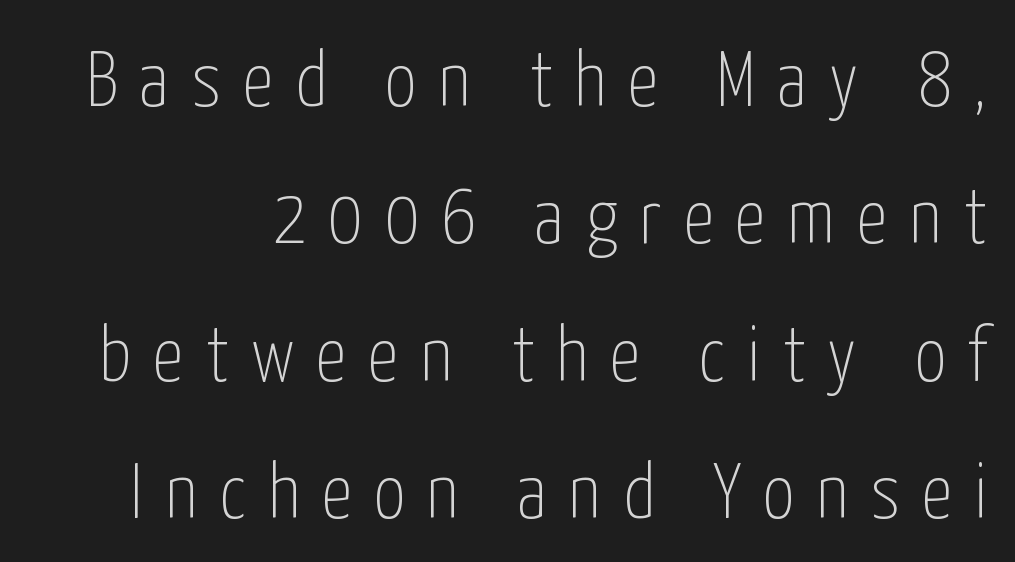
The image shows 78 px thin, condensed sans-serif type, upright; set line spacing 1.76x, unusually wide letter spacing (+0.28 em), not underlined; low stroke contrast and a medium x-height.
